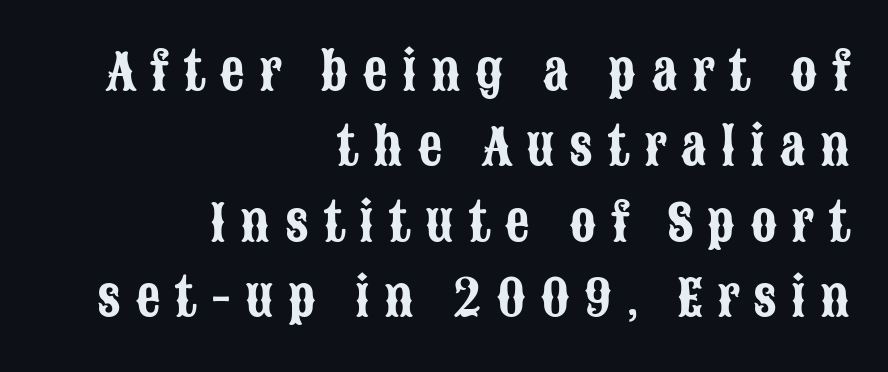
Does the lettering tilt? It doesn't — this is upright. The face used here is proportionally spaced, like ordinary book or web type. Is this a sans? Yes — the strokes have no serifs. The gaps between neighbouring characters are conspicuously large.
